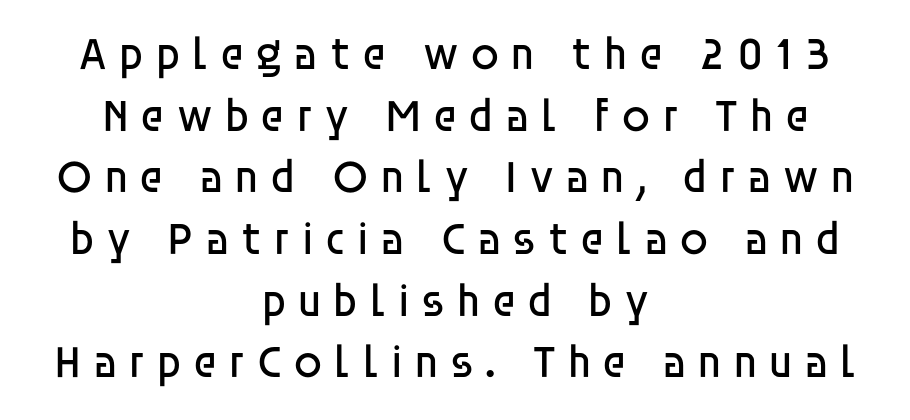
{"serif": "no", "italic": "no", "bold": "no", "weight": "regular", "width": "normal", "stroke_contrast": "low", "x_height": "large", "monospaced": "no", "underline": "no", "align": "center", "line_spacing": "normal", "line_spacing_ratio": 1.34, "letter_spacing": "wide", "letter_spacing_em": 0.23, "glyph_px": 46}
